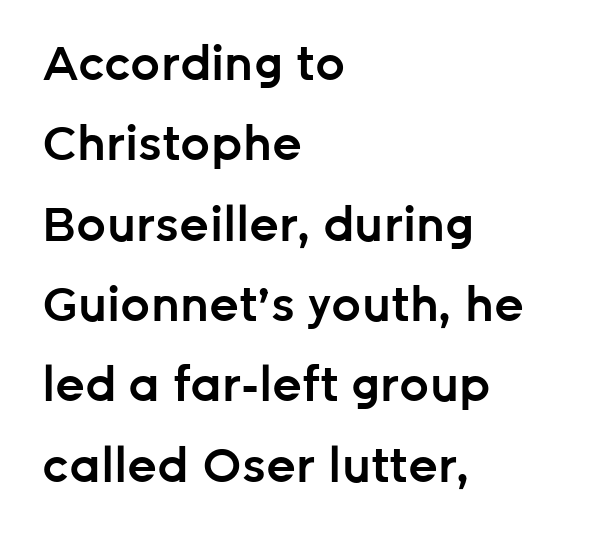
Q: Is the text bold? A: Semi-bold.
Q: Is the text italic (slanted)? A: No, it is upright.
Q: Is the typeface a serif or a sans-serif typeface? A: Sans-serif.
Q: Is the text underlined? A: No.
Q: How is the paragraph aligned? A: Left-aligned.
Q: Is the spacing between letters normal or unusually wide? A: Normal.
Q: Width (condensed, normal, or wide)? A: Normal.
Q: Stroke contrast? A: Low.
Q: x-height? A: Medium.
Q: Monospaced? A: No.
